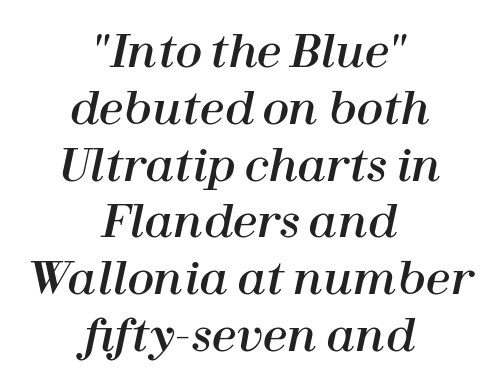
Caption: standard tracking, unaltered. The words here are not underlined. Short and long lines alike share a common midpoint. Evenly set lines give the paragraph a standard silhouette. The whole block is typeset with a tilt. Spacing verdict: proportional, widths tailored to each character.
